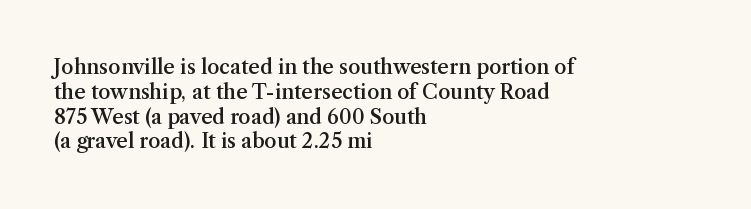
Q: Is the text bold? A: Semi-bold.
Q: Is the text italic (slanted)? A: No, it is upright.
Q: Is the text underlined? A: No.
Q: How is the paragraph aligned? A: Left-aligned.
Q: Is the spacing between letters normal or unusually wide? A: Normal.
